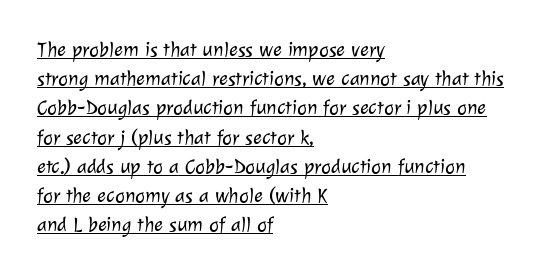
The image shows 21 px text type; set left-aligned, normal line spacing (1.39x), normal letter spacing, underlined.
